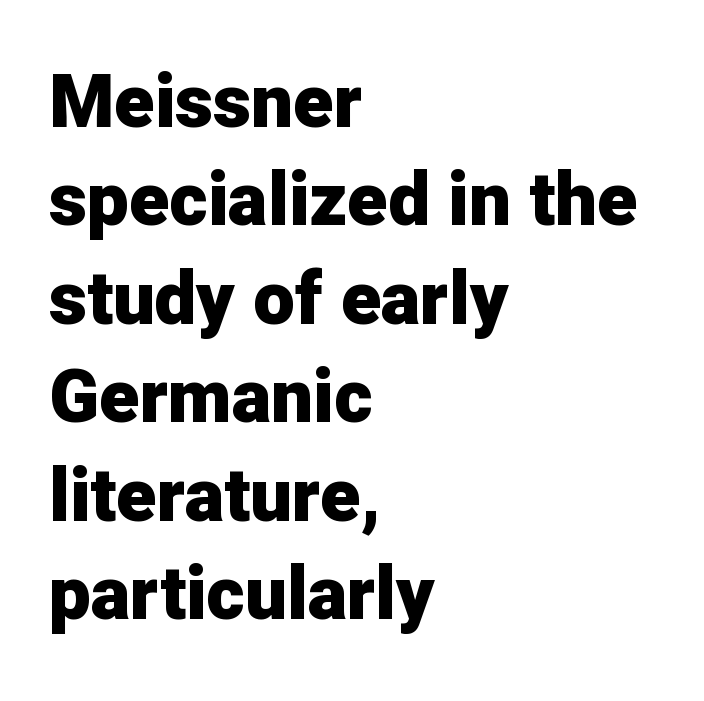
The space directly below the letters is spotless. These lines sit exactly where default settings would place them. Every row of glyphs begins at an identical x-position on the left. You could call the tracking neutral — neither tight nor loose.
